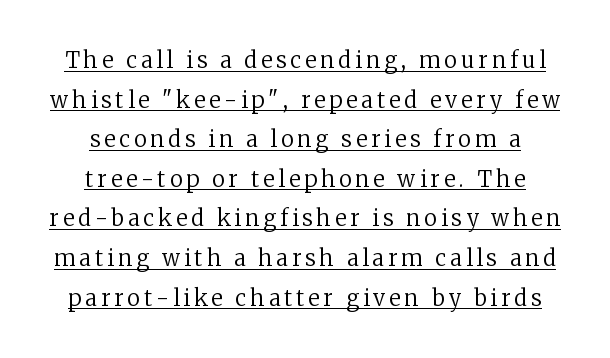
This is roman type, the default non-slanted kind. Decoration check: the copy is underlined. This sample is center-justified, so both line endings float freely. On a weight scale, this lands at 450 or below.
